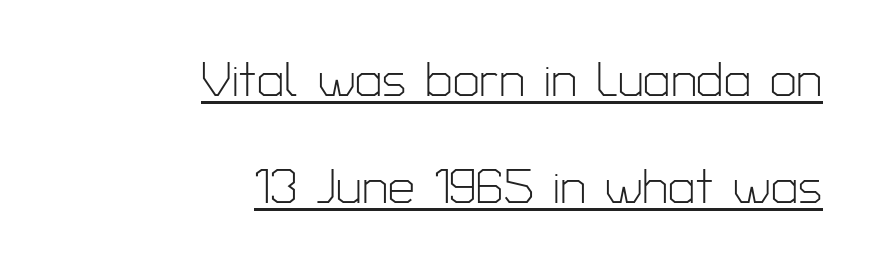
Underline: present. This is sans-serif lettering, the kind often seen on screens and signage. Default kerning and tracking; the words read as compact shapes. A typesetter would mark this as roman, not italic.
